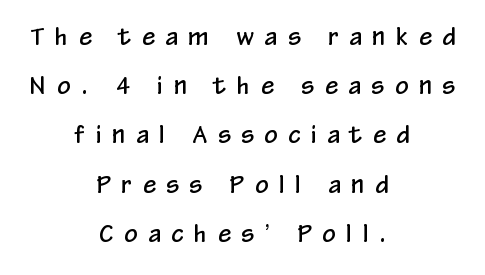
The image shows 23 px text type, upright; set centered, loose line spacing (2.14x), unusually wide letter spacing (+0.48 em), not underlined.
